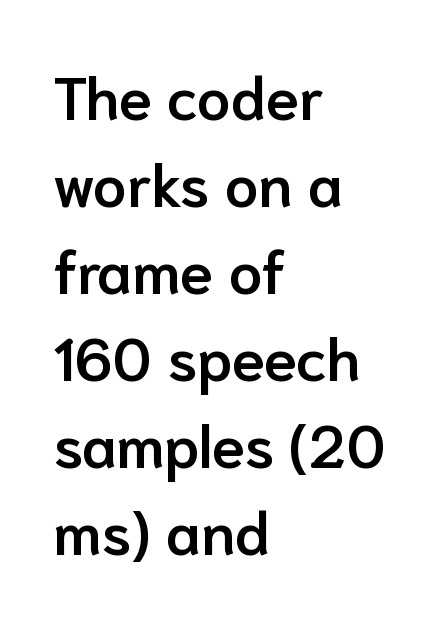
The image shows 60 px semibold sans-serif type, upright; set left-aligned, normal line spacing (1.45x), normal letter spacing, not underlined; low stroke contrast and a medium x-height.
